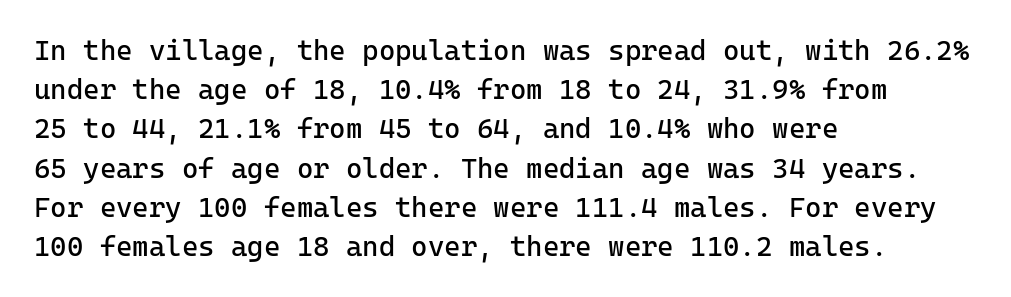
Q: Is the text bold? A: No.
Q: Is the text italic (slanted)? A: No, it is upright.
Q: Is the typeface a serif or a sans-serif typeface? A: Sans-serif.
Q: Is the text underlined? A: No.
Q: How is the paragraph aligned? A: Left-aligned.
Q: Is the spacing between letters normal or unusually wide? A: Normal.
Q: Is the spacing between lines tight, normal or loose? A: Normal.
Q: Width (condensed, normal, or wide)? A: Normal.
Q: Stroke contrast? A: Low.
Q: x-height? A: Medium.
Q: Monospaced? A: Yes.
